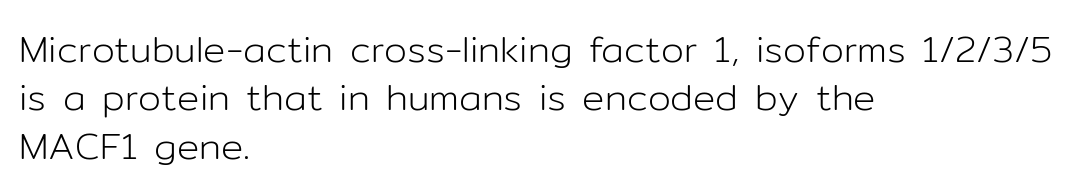
This is the regular roman posture of the typeface. Counters stay open thanks to moderate or lighter strokes. Anything drawn beneath the words? Only blank space. One-word summary of the alignment: left.
